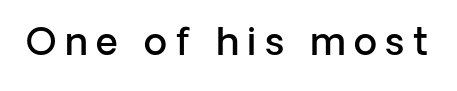
{"serif": "no", "italic": "no", "bold": "semi", "weight": "semibold", "width": "normal", "stroke_contrast": "low", "x_height": "medium", "monospaced": "no", "underline": "no", "letter_spacing": "wide", "letter_spacing_em": 0.22, "glyph_px": 38}
